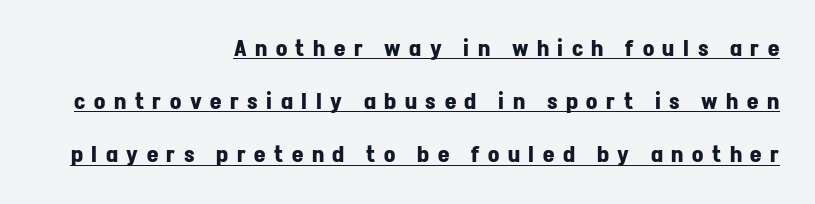
{"italic": "no", "bold": "yes", "underline": "yes", "align": "right", "line_spacing": "loose", "line_spacing_ratio": 2.42, "letter_spacing": "wide", "letter_spacing_em": 0.39, "glyph_px": 22}
